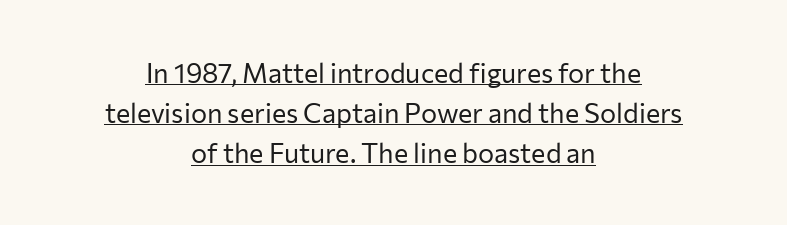
The image shows 27 px text type, upright; set centered, normal line spacing (1.49x), normal letter spacing, underlined.
